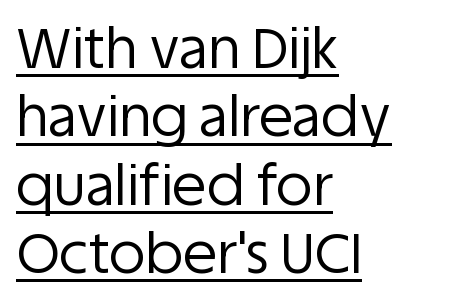
The image shows 56 px regular-weight sans-serif type, upright; set left-aligned, line spacing 1.22x, normal letter spacing, underlined; low stroke contrast and a large x-height.
